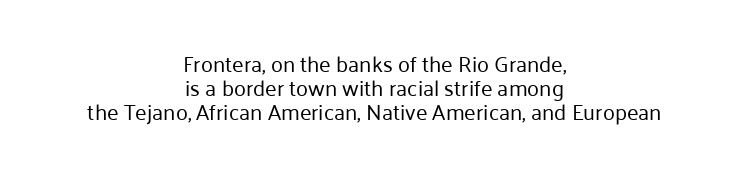
Q: Is the text bold? A: No.
Q: Is the text italic (slanted)? A: No, it is upright.
Q: Is the text underlined? A: No.
Q: How is the paragraph aligned? A: Centered.
Q: Is the spacing between letters normal or unusually wide? A: Normal.
Q: Is the spacing between lines tight, normal or loose? A: Tight.
